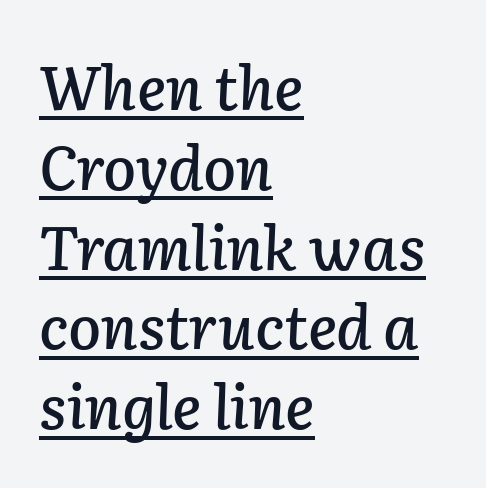
Q: Is the text italic (slanted)? A: Yes, it leans right by about 2 degrees.
Q: Is the text underlined? A: Yes.
Q: How is the paragraph aligned? A: Left-aligned.
Q: Is the spacing between letters normal or unusually wide? A: Normal.
Q: Is the spacing between lines tight, normal or loose? A: Normal.
Q: Width (condensed, normal, or wide)? A: Normal.
Q: Stroke contrast? A: Low.
Q: x-height? A: Medium.
Q: Monospaced? A: No.
